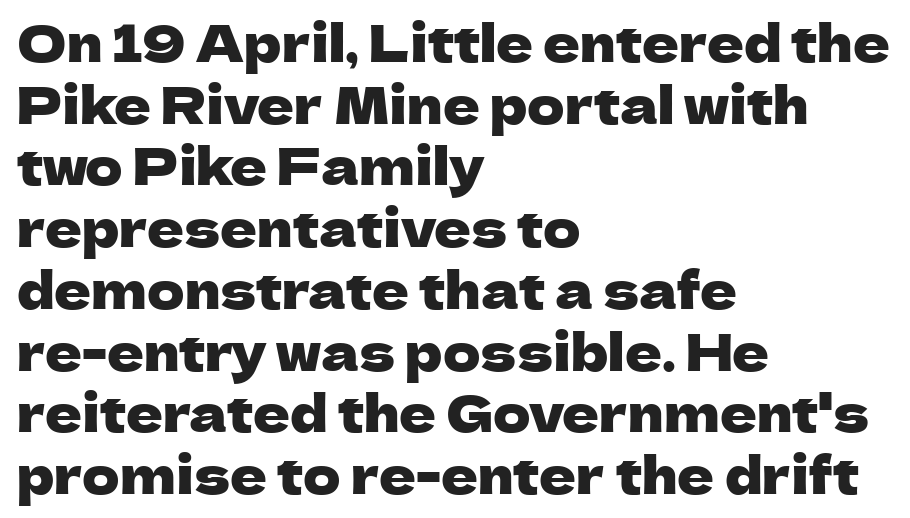
Q: Is the text italic (slanted)? A: No, it is upright.
Q: Is the typeface a serif or a sans-serif typeface? A: Sans-serif.
Q: Is the text underlined? A: No.
Q: How is the paragraph aligned? A: Left-aligned.
Q: Is the spacing between letters normal or unusually wide? A: Normal.
Q: Width (condensed, normal, or wide)? A: Normal.
Q: Stroke contrast? A: Low.
Q: x-height? A: Medium.
Q: Monospaced? A: No.
